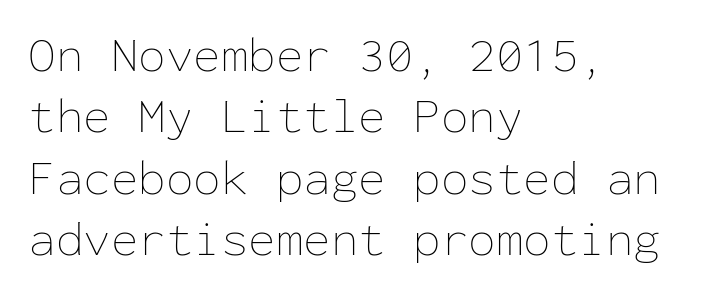
Letters rest on an invisible, unmarked baseline. This is the regular roman posture of the typeface. Honestly, the letter spacing is just normal — you wouldn't notice it. These lines are rendered in a fixed-pitch font. Alignment: flush left. Nothing heavy about these letters — not bold at all.
